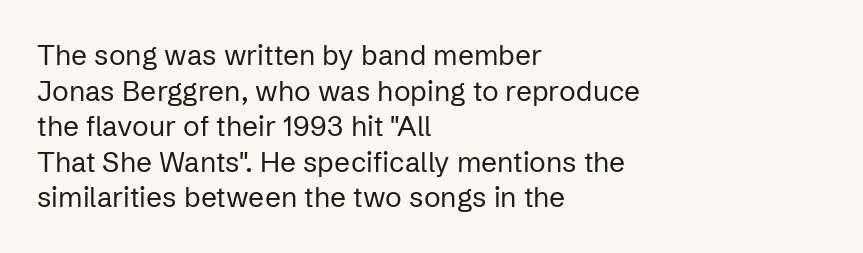
Q: Is the text bold? A: No.
Q: Is the text italic (slanted)? A: No, it is upright.
Q: Is the typeface a serif or a sans-serif typeface? A: Sans-serif.
Q: Is the text underlined? A: No.
Q: How is the paragraph aligned? A: Left-aligned.
Q: Is the spacing between letters normal or unusually wide? A: Normal.
Q: Is the spacing between lines tight, normal or loose? A: Normal.
Q: Width (condensed, normal, or wide)? A: Normal.
Q: Stroke contrast? A: Low.
Q: x-height? A: Medium.
Q: Monospaced? A: No.
